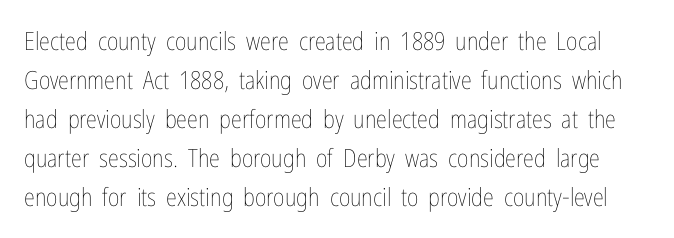
The image shows 25 px text type, upright; set normal line spacing (1.56x), normal letter spacing, not underlined.
